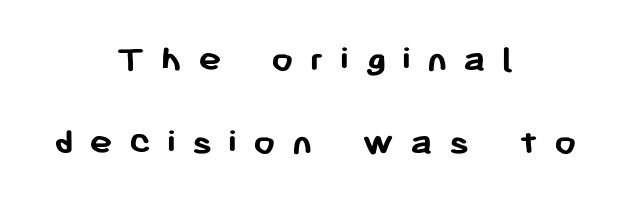
The image shows 39 px semibold sans-serif type, upright; set centered, loose line spacing (2.14x), unusually wide letter spacing (+0.41 em), not underlined; low stroke contrast and a medium x-height.
